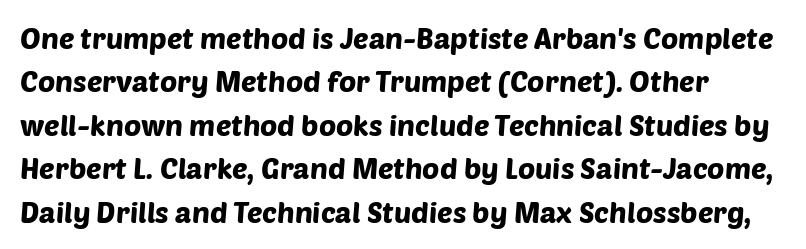
{"serif": "no", "width": "normal", "stroke_contrast": "low", "x_height": "large", "monospaced": "no", "underline": "no", "align": "left", "line_spacing": "normal", "line_spacing_ratio": 1.5, "letter_spacing": "normal", "letter_spacing_em": 0.0, "glyph_px": 29}
